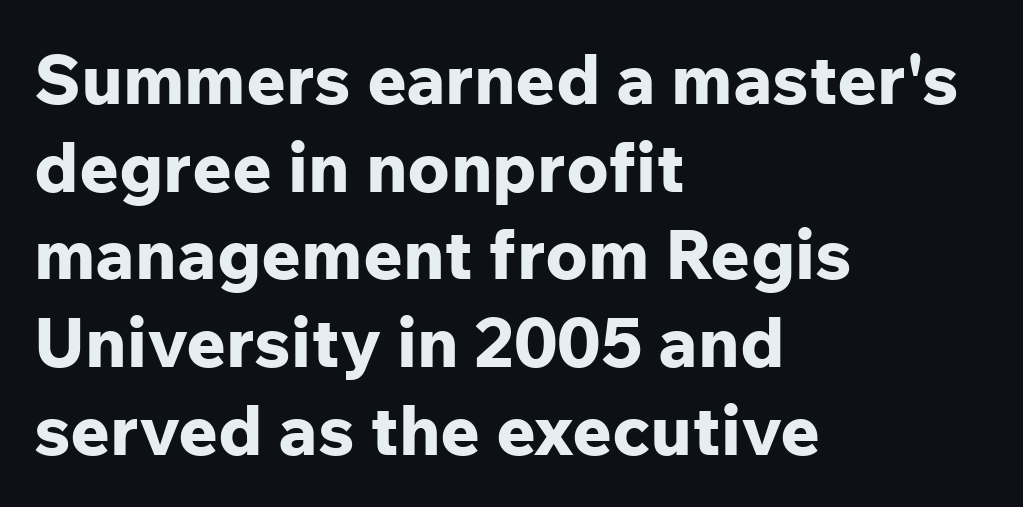
{"serif": "no", "italic": "no", "bold": "yes", "weight": "bold", "width": "normal", "stroke_contrast": "low", "x_height": "medium", "monospaced": "no", "underline": "no", "align": "left", "line_spacing": "normal", "line_spacing_ratio": 1.27, "letter_spacing": "normal", "letter_spacing_em": 0.0, "glyph_px": 69}
